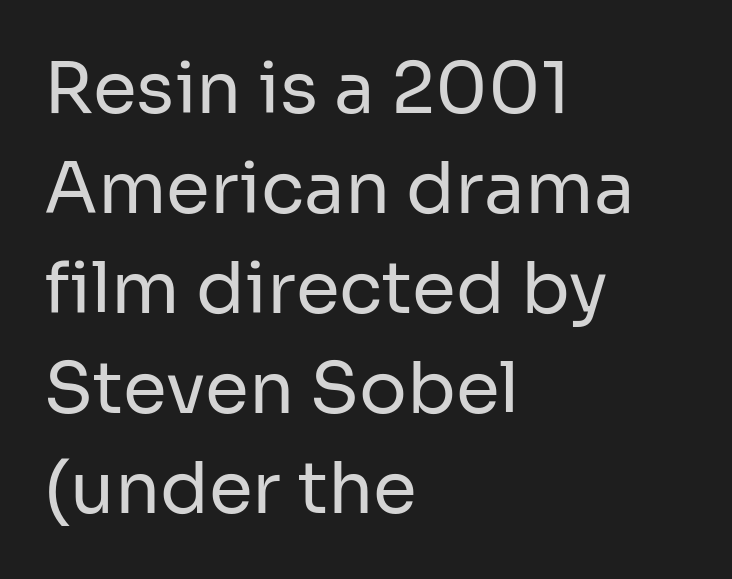
The image shows 71 px regular-weight sans-serif type, upright; set left-aligned, normal line spacing (1.41x), normal letter spacing, not underlined; low stroke contrast and a medium x-height.
